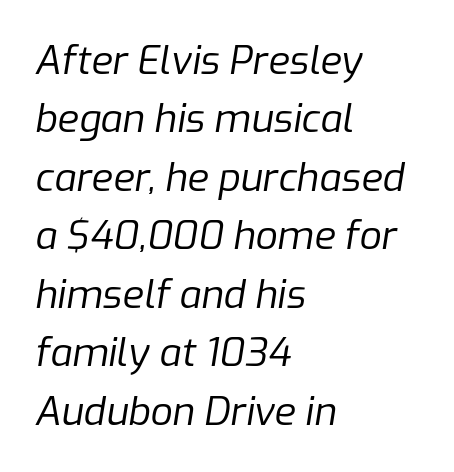
{"italic": "yes", "lean": "right", "slant_degrees": 9, "bold": "no", "weight": "regular", "width": "normal", "stroke_contrast": "low", "x_height": "medium", "monospaced": "no", "underline": "no", "align": "left", "line_spacing": "normal", "line_spacing_ratio": 1.5, "letter_spacing": "normal", "letter_spacing_em": 0.0, "glyph_px": 39}
